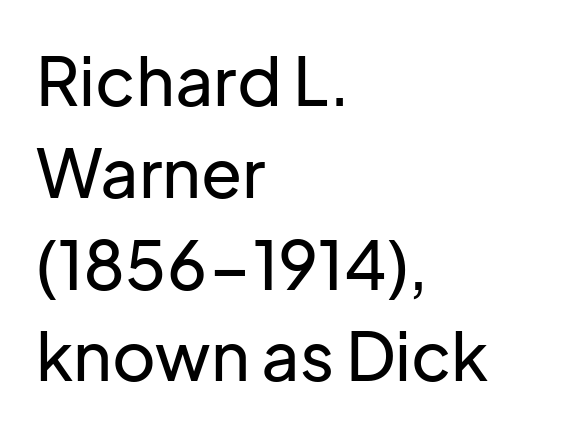
Q: Is the text italic (slanted)? A: No, it is upright.
Q: Is the typeface a serif or a sans-serif typeface? A: Sans-serif.
Q: Is the text underlined? A: No.
Q: How is the paragraph aligned? A: Left-aligned.
Q: Is the spacing between letters normal or unusually wide? A: Normal.
Q: Is the spacing between lines tight, normal or loose? A: Normal.
Q: Width (condensed, normal, or wide)? A: Normal.
Q: Stroke contrast? A: Low.
Q: x-height? A: Medium.
Q: Monospaced? A: No.
